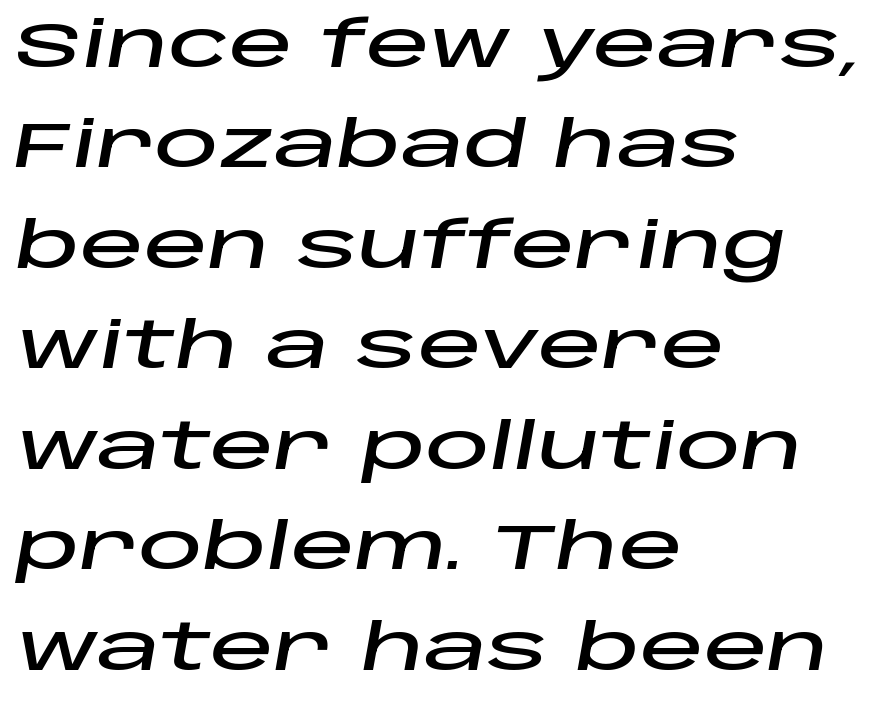
{"italic": "yes", "lean": "right", "slant_degrees": 10, "width": "wide", "stroke_contrast": "low", "x_height": "large", "monospaced": "no", "underline": "no", "align": "left", "line_spacing": "normal", "line_spacing_ratio": 1.57, "letter_spacing": "normal", "letter_spacing_em": 0.0, "glyph_px": 64}
